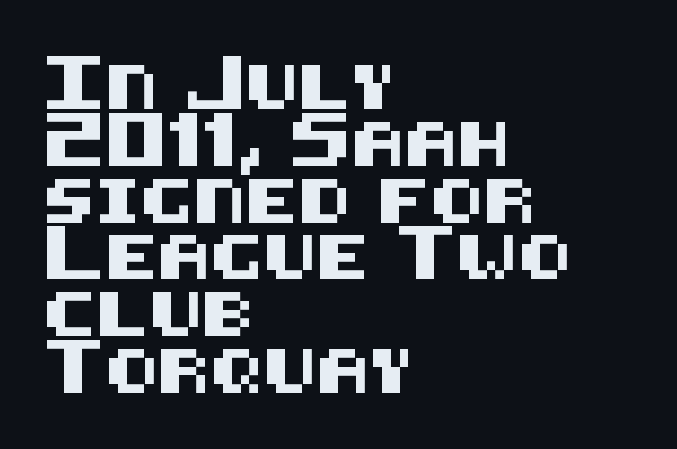
The passage shown is not underscored anywhere. Vertical strokes here are truly vertical. Observe the absence of serifs on each vertical stroke in this sample. Does extra space separate the letters? No, they use regular spacing. Teacher's note: observe the even left margin — that is flush-left alignment. Whoever set this chose a conventional vertical rhythm.
